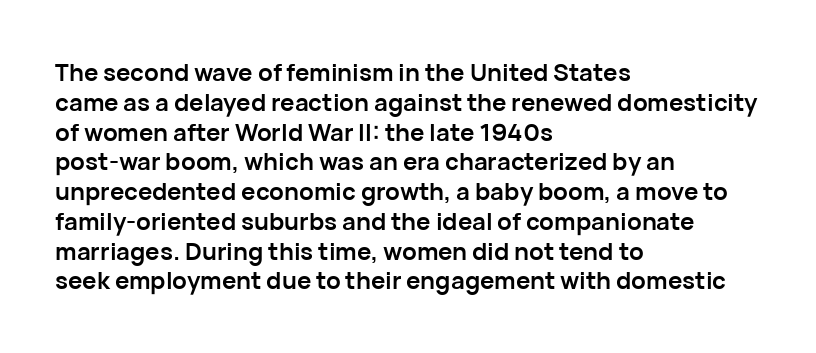
Every character sits straight up, as roman type does. This rendering uses left alignment, leaving the right contour irregular. Letters rest on an invisible, unmarked baseline. The passage shown has conventional tracking throughout. Pretty heavy lettering here — definitely bold.
